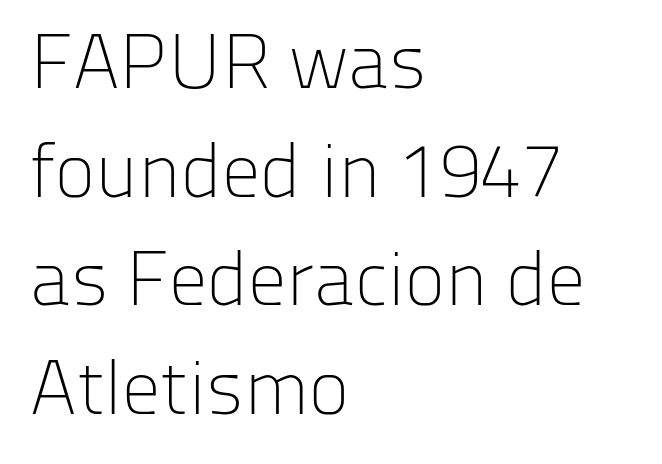
The paragraph has a hard left edge and a soft right edge. The face used here is a sans, in the tradition of grotesques and geometrics. Unbolded letterforms with no extra heft. These lines sit exactly where default settings would place them. The letters stand upright; this is a roman face.
